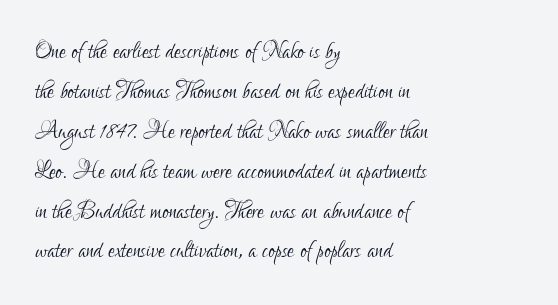
The image shows 30 px light, condensed sans-serif type; set left-aligned, normal line spacing (1.33x), normal letter spacing, not underlined; low stroke contrast and a small x-height.
